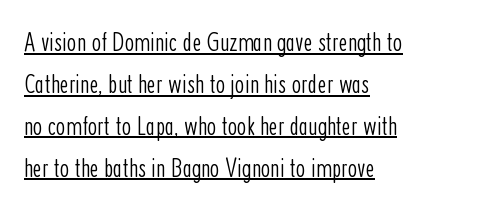
Q: Is the text bold? A: No.
Q: Is the text italic (slanted)? A: No, it is upright.
Q: Is the text underlined? A: Yes.
Q: How is the paragraph aligned? A: Left-aligned.
Q: Is the spacing between letters normal or unusually wide? A: Normal.
Q: Is the spacing between lines tight, normal or loose? A: Normal.
